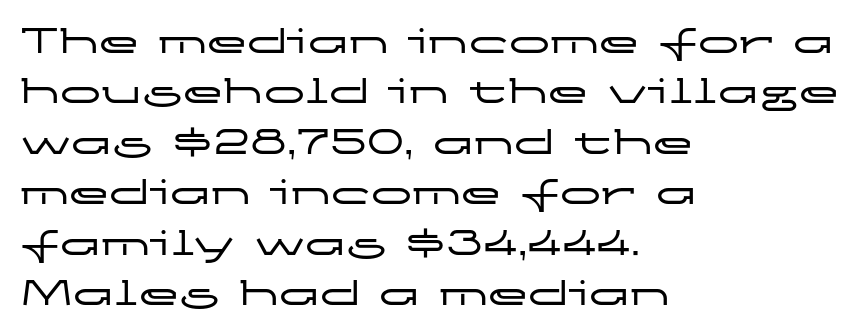
{"serif": "no", "italic": "no", "width": "wide", "stroke_contrast": "low", "x_height": "medium", "monospaced": "no", "underline": "no", "align": "left", "line_spacing_ratio": 1.23, "letter_spacing": "normal", "letter_spacing_em": 0.0, "glyph_px": 41}
